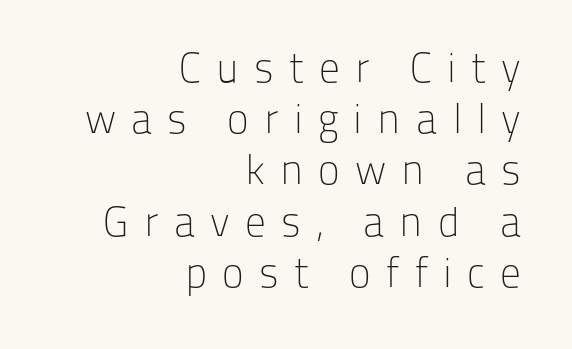
Italic? Not at all — the glyphs are vertical. The line texture is sparse and dotted thanks to wide tracking. Quick note: interline space is typical. Here the designer chose a conventional face with non-uniform glyph widths.
